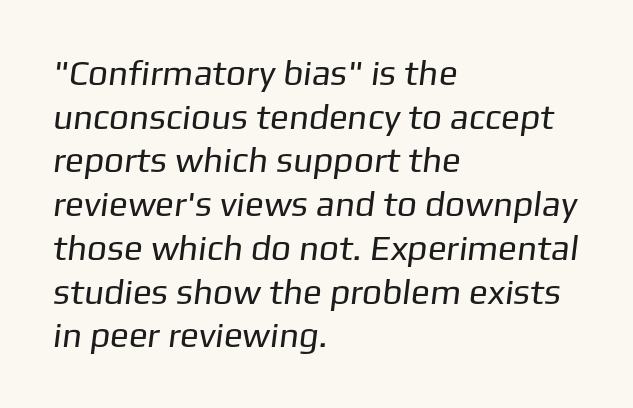
{"serif": "no", "bold": "no", "weight": "regular", "width": "normal", "stroke_contrast": "low", "x_height": "medium", "monospaced": "no", "underline": "no", "align": "left", "line_spacing": "normal", "line_spacing_ratio": 1.25, "letter_spacing": "normal", "letter_spacing_em": 0.0, "glyph_px": 35}
